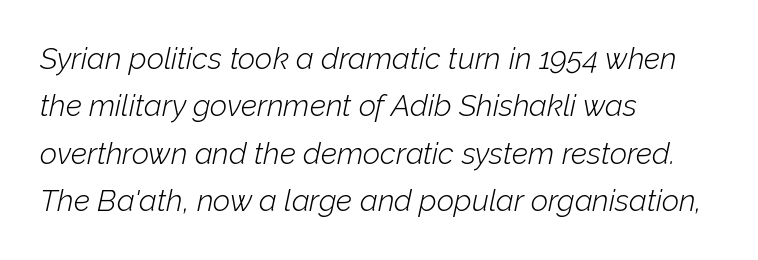
The letters sit at their default tracking, neither squeezed nor spread. Only glyphs here, with clear space below each row. Each stroke keeps to a modest, everyday thickness or less. Evenly set lines give the paragraph a standard silhouette. Varying glyph widths throughout — classic text-font behaviour.
